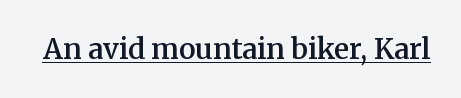
{"serif": "yes", "italic": "no", "bold": "semi", "weight": "semibold", "width": "normal", "stroke_contrast": "medium", "x_height": "medium", "monospaced": "no", "underline": "yes", "letter_spacing": "normal", "letter_spacing_em": 0.0, "glyph_px": 28}
